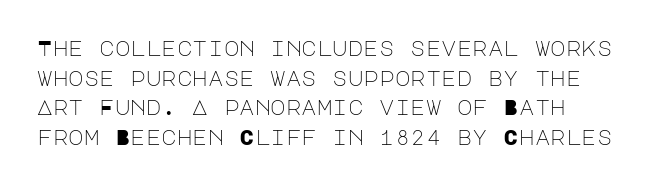
{"italic": "no", "bold": "no", "underline": "no", "align": "left", "line_spacing": "normal", "line_spacing_ratio": 1.41, "letter_spacing": "normal", "letter_spacing_em": 0.0, "glyph_px": 21}
